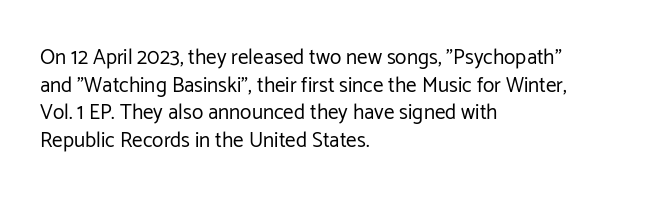
Teacher's note: observe the even left margin — that is flush-left alignment. The line texture is even and compact thanks to regular tracking. The lettering stays uniformly vertical, giving the passage a roman look. The baseline area is clear.
